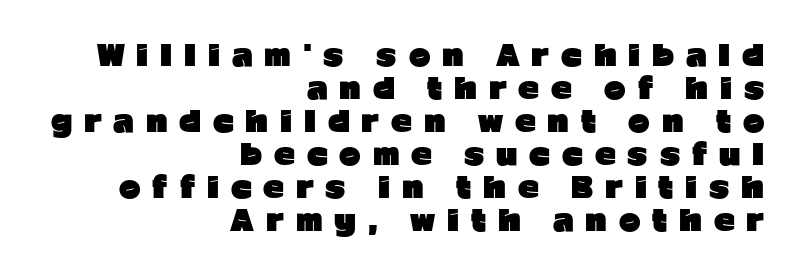
{"serif": "no", "italic": "no", "bold": "yes", "weight": "heavy", "width": "normal", "stroke_contrast": "low", "x_height": "medium", "monospaced": "no", "underline": "no", "align": "right", "line_spacing": "tight", "line_spacing_ratio": 1.14, "letter_spacing": "wide", "letter_spacing_em": 0.41, "glyph_px": 29}
